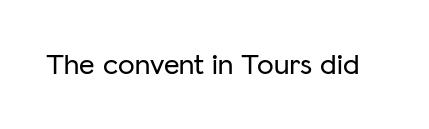
{"serif": "no", "italic": "no", "width": "normal", "stroke_contrast": "low", "x_height": "medium", "monospaced": "no", "underline": "no", "letter_spacing": "normal", "letter_spacing_em": 0.0, "glyph_px": 30}
